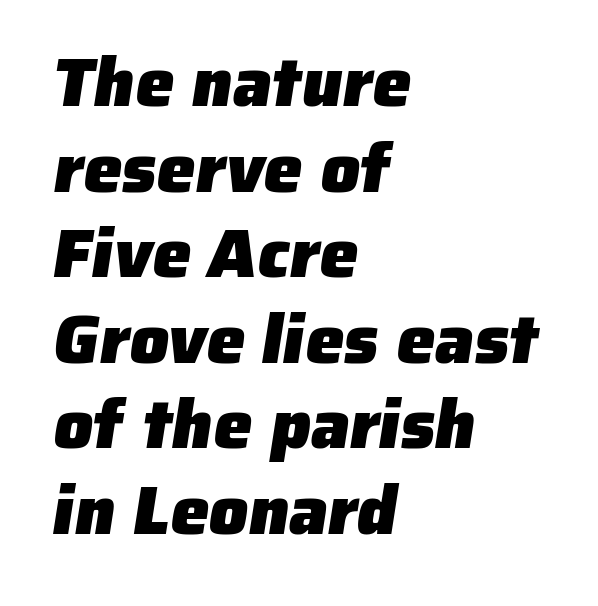
{"serif": "no", "bold": "yes", "weight": "heavy", "width": "normal", "stroke_contrast": "low", "x_height": "medium", "monospaced": "no", "underline": "no", "align": "left", "line_spacing_ratio": 1.24, "letter_spacing": "normal", "letter_spacing_em": 0.0, "glyph_px": 69}
